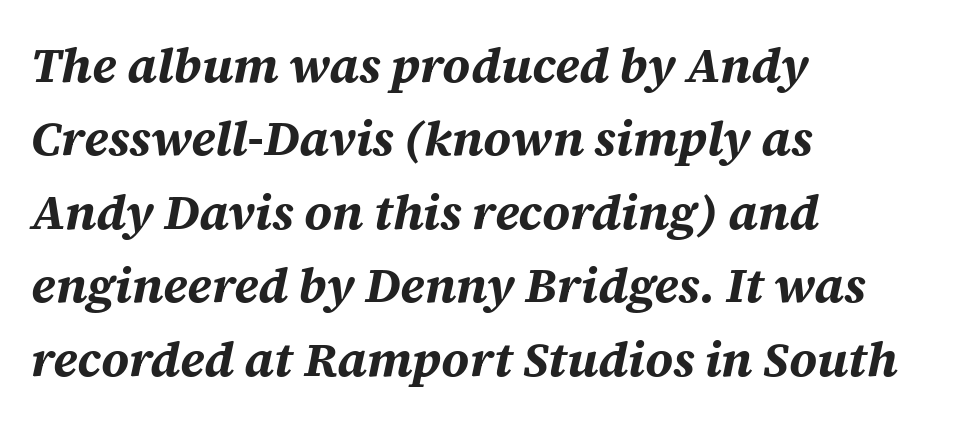
This sample has the flowing, uneven cadence of proportional lettering. The passage shown stacks its lines at a standard gap. The text carries the slant typical of an italic or oblique font. Clear beneath every line of the passage.
